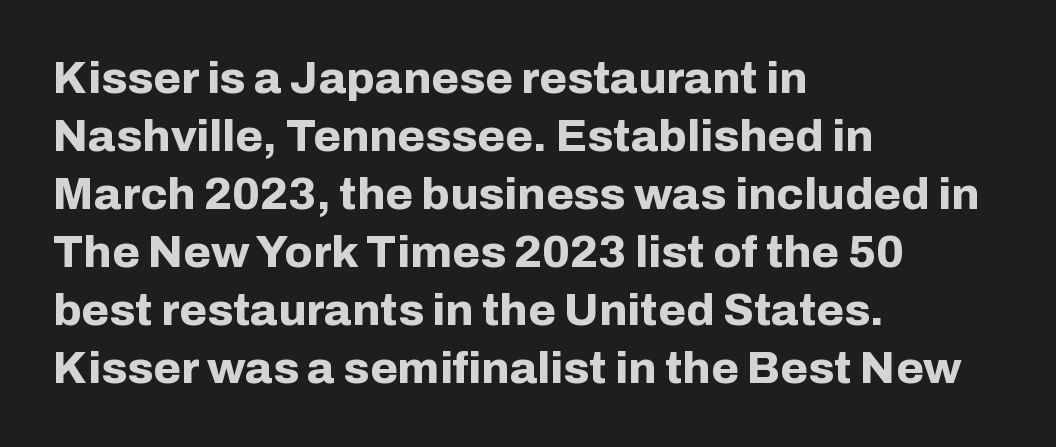
{"serif": "no", "italic": "no", "bold": "yes", "weight": "bold", "width": "normal", "stroke_contrast": "low", "x_height": "medium", "monospaced": "no", "underline": "no", "align": "left", "line_spacing": "normal", "line_spacing_ratio": 1.29, "letter_spacing": "normal", "letter_spacing_em": 0.0, "glyph_px": 45}
